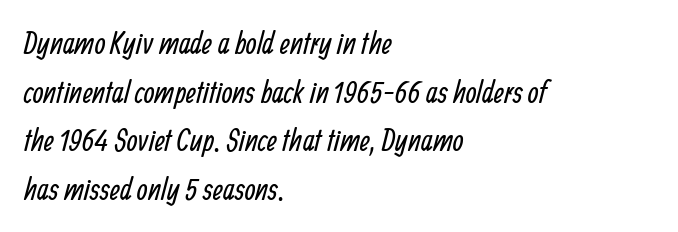
Each letter keeps its own natural width here, so spacing adapts to shape. Each letter's strokes conclude bluntly, with no projecting serifs. No extra tracking has been applied to these lines. In CSS terms this would be text-align: left. Leading: standard.
